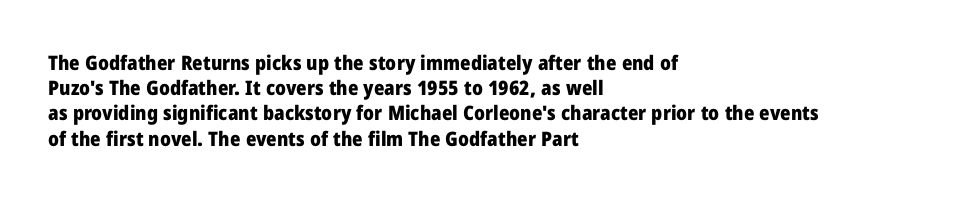
Q: Is the text bold? A: Yes.
Q: Is the text italic (slanted)? A: No, it is upright.
Q: Is the text underlined? A: No.
Q: How is the paragraph aligned? A: Left-aligned.
Q: Is the spacing between letters normal or unusually wide? A: Normal.
Q: Is the spacing between lines tight, normal or loose? A: Normal.
